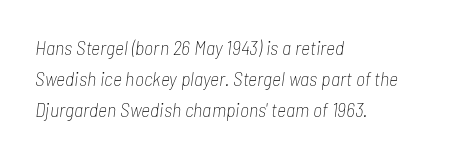
Q: Is the text bold? A: No.
Q: Is the text italic (slanted)? A: Yes, it leans right by about 7 degrees.
Q: Is the text underlined? A: No.
Q: How is the paragraph aligned? A: Left-aligned.
Q: Is the spacing between letters normal or unusually wide? A: Normal.
Q: Is the spacing between lines tight, normal or loose? A: Normal.
